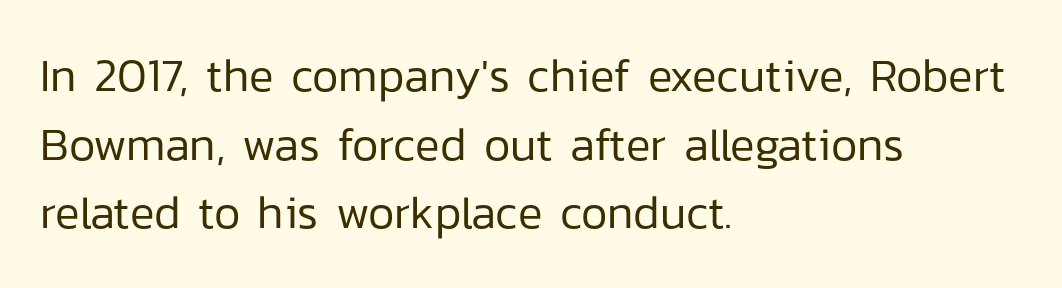
{"serif": "no", "italic": "no", "bold": "no", "weight": "regular", "width": "normal", "stroke_contrast": "low", "x_height": "medium", "monospaced": "no", "underline": "no", "align": "left", "line_spacing": "normal", "line_spacing_ratio": 1.49, "letter_spacing": "normal", "letter_spacing_em": 0.0, "glyph_px": 46}
